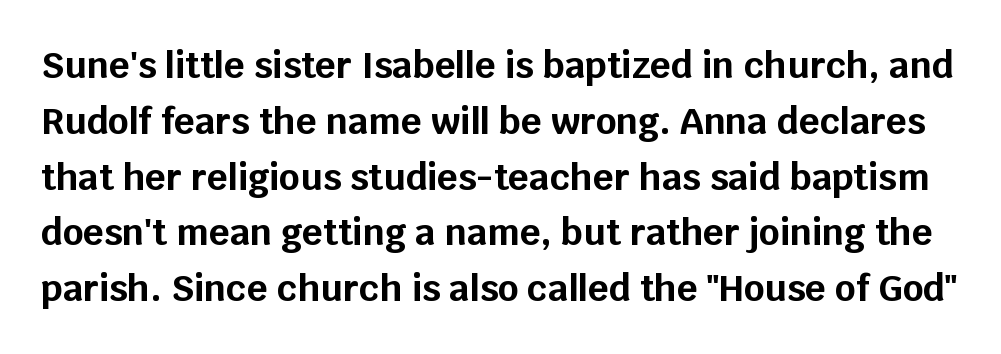
Think of a printed novel: that variable character pitch is what you see here. A roman cut, with each character standing at attention. The string is rendered with underlining switched off. Emphasis by weight is at full strength: bold. The face used here is a sans, in the tradition of grotesques and geometrics. The leading is moderate, giving the passage an even texture.
